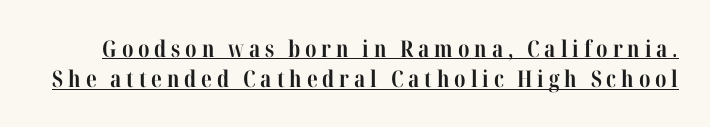
{"italic": "no", "bold": "yes", "underline": "yes", "line_spacing": "normal", "line_spacing_ratio": 1.32, "letter_spacing": "wide", "letter_spacing_em": 0.21, "glyph_px": 23}
